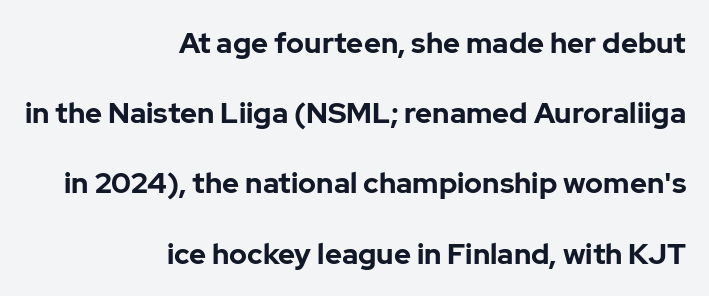
The image shows 29 px bold sans-serif type, upright; set right-aligned, loose line spacing (2.42x), normal letter spacing, not underlined; low stroke contrast and a medium x-height.
